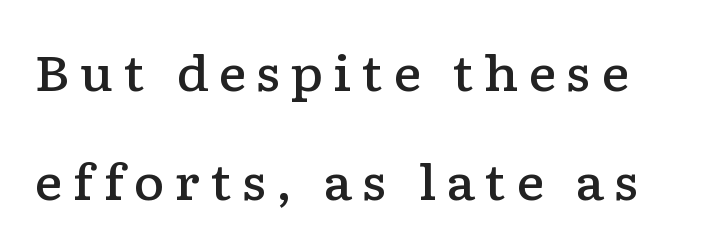
The image shows 48 px semibold, wide serif type, upright; set loose line spacing (2.28x), unusually wide letter spacing (+0.2 em), not underlined; low stroke contrast and a medium x-height.
